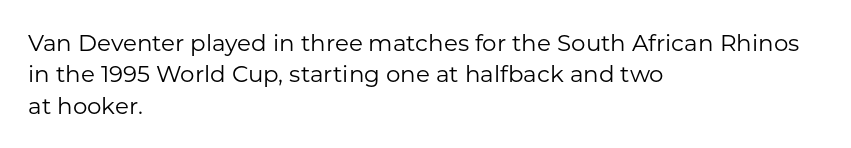
The image shows 23 px text type, upright; set left-aligned, normal line spacing (1.36x), normal letter spacing, not underlined.
